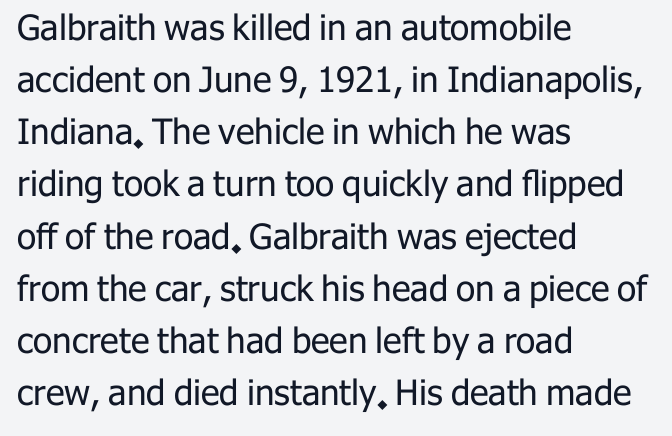
Regular leading. A bare baseline throughout the passage. Is the stroke heavy? The answer is a plain regular-or-lighter. Look at the tracking — it's just the regular setting, nothing added. Classification — sans serif.
